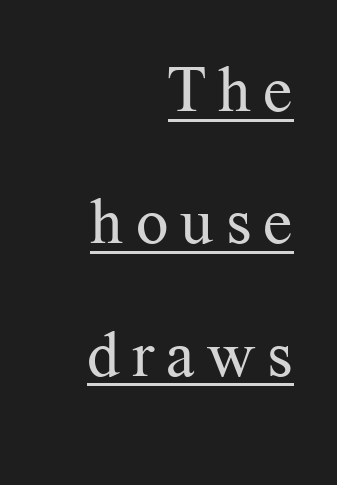
Q: Is the text bold? A: No.
Q: Is the text italic (slanted)? A: No, it is upright.
Q: Is the typeface a serif or a sans-serif typeface? A: Serif.
Q: Is the text underlined? A: Yes.
Q: How is the paragraph aligned? A: Right-aligned.
Q: Is the spacing between lines tight, normal or loose? A: Loose.
Q: Width (condensed, normal, or wide)? A: Normal.
Q: Stroke contrast? A: Medium.
Q: x-height? A: Medium.
Q: Monospaced? A: No.
